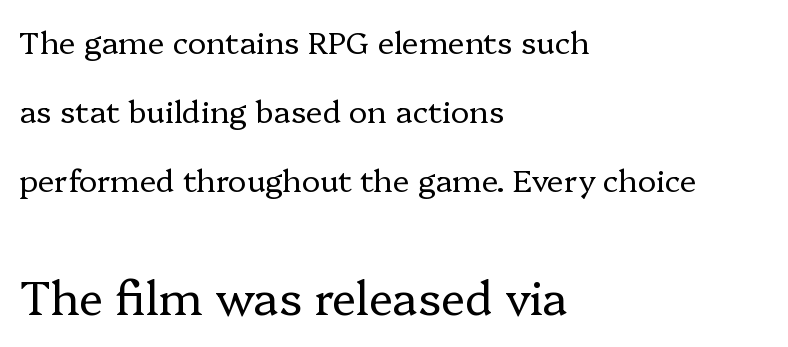
The image shows 46 px regular-weight serif type, upright; set left-aligned, loose line spacing (2.23x), normal letter spacing, not underlined; the second (bottom) block is 1.48x larger; low stroke contrast and a medium x-height.
